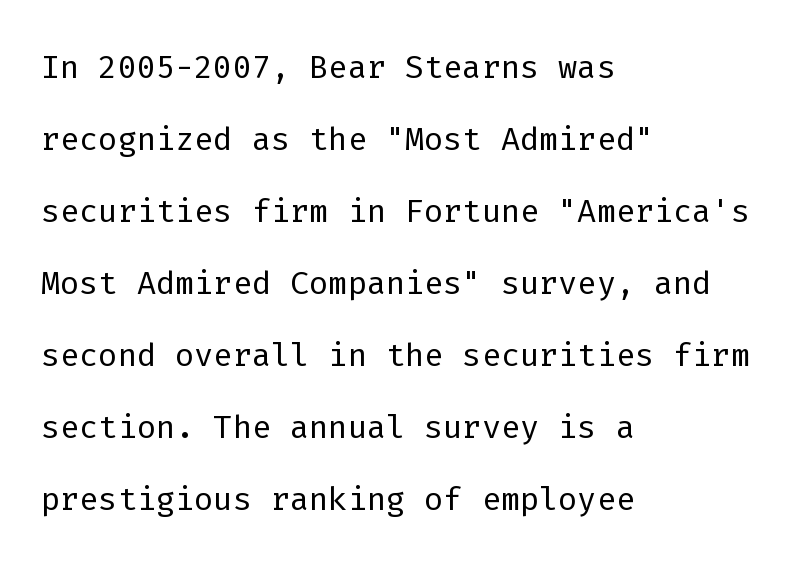
The image shows 45 px light sans-serif type, upright, monospaced; set left-aligned, normal line spacing (1.6x), normal letter spacing, not underlined; low stroke contrast and a medium x-height.
